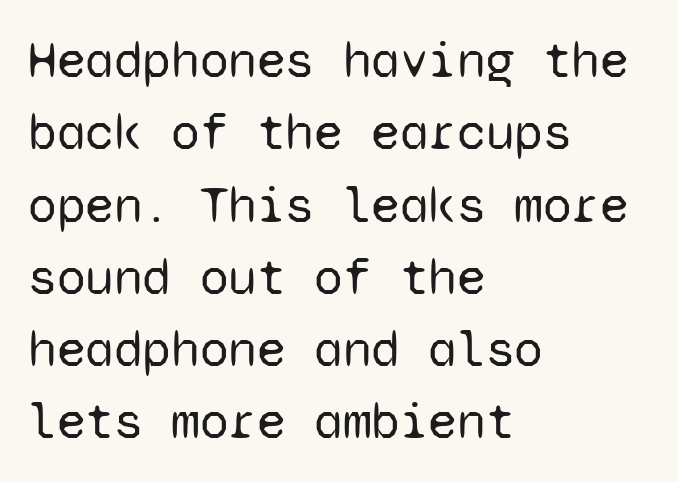
The image shows 52 px regular-weight sans-serif type, upright, monospaced; set left-aligned, normal line spacing (1.39x), normal letter spacing, not underlined; low stroke contrast and a medium x-height.
